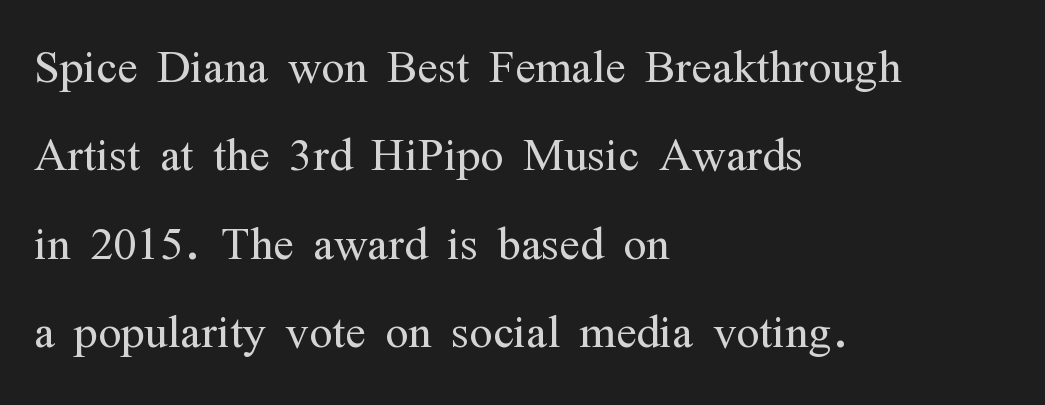
Q: Is the text bold? A: No.
Q: Is the text italic (slanted)? A: No, it is upright.
Q: Is the typeface a serif or a sans-serif typeface? A: Serif.
Q: Is the text underlined? A: No.
Q: How is the paragraph aligned? A: Left-aligned.
Q: Is the spacing between letters normal or unusually wide? A: Normal.
Q: Is the spacing between lines tight, normal or loose? A: Normal.
Q: Width (condensed, normal, or wide)? A: Condensed.
Q: Stroke contrast? A: Medium.
Q: x-height? A: Medium.
Q: Monospaced? A: No.
